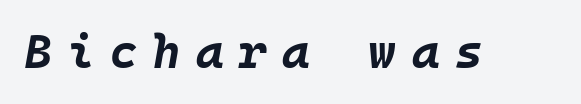
The image shows 47 px bold type, italic (leaning right), monospaced; set unusually wide letter spacing (+0.33 em), not underlined; low stroke contrast and a large x-height.
